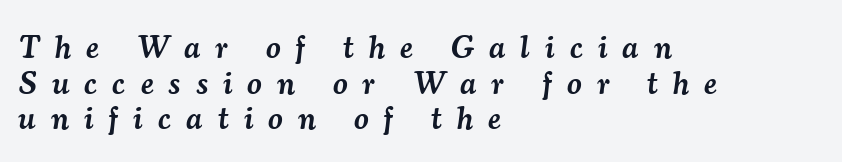
{"serif": "yes", "italic": "yes", "lean": "right", "slant_degrees": 7, "bold": "semi", "weight": "semibold", "width": "normal", "stroke_contrast": "medium", "x_height": "small", "monospaced": "no", "underline": "no", "align": "left", "line_spacing": "tight", "line_spacing_ratio": 1.11, "letter_spacing": "wide", "letter_spacing_em": 0.48, "glyph_px": 32}
